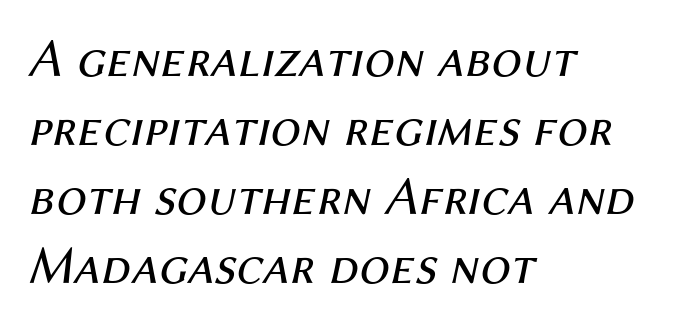
{"italic": "yes", "lean": "right", "slant_degrees": 12, "bold": "no", "weight": "regular", "width": "normal", "stroke_contrast": "medium", "x_height": "medium", "monospaced": "no", "underline": "no", "align": "left", "line_spacing": "normal", "line_spacing_ratio": 1.28, "letter_spacing": "normal", "letter_spacing_em": 0.0, "glyph_px": 54}
